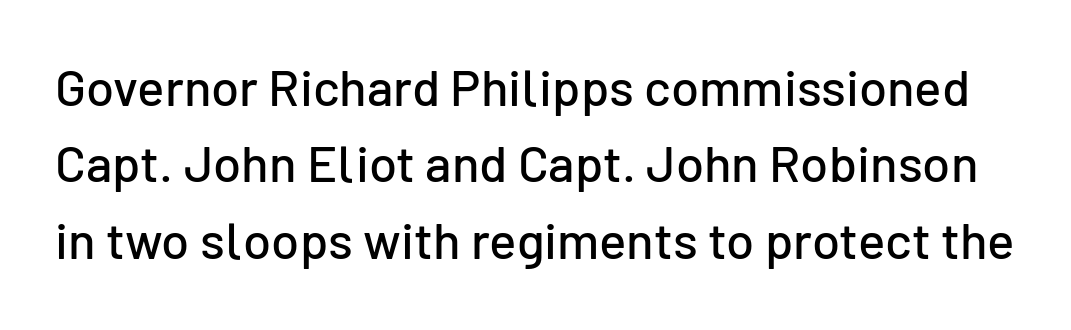
The image shows 51 px sans-serif type, upright; set normal line spacing (1.5x), normal letter spacing, not underlined; low stroke contrast and a medium x-height.
